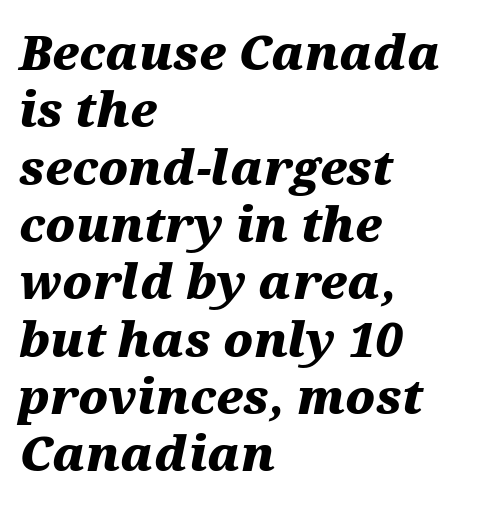
The image shows 47 px heavy, wide type, italic (leaning right); set left-aligned, line spacing 1.22x, normal letter spacing, not underlined; medium stroke contrast and a medium x-height.
